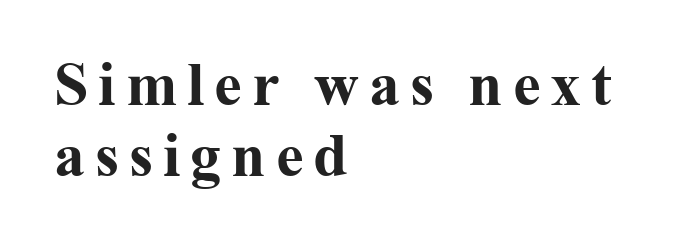
Q: Is the text bold? A: Yes.
Q: Is the text italic (slanted)? A: No, it is upright.
Q: Is the typeface a serif or a sans-serif typeface? A: Serif.
Q: Is the text underlined? A: No.
Q: How is the paragraph aligned? A: Left-aligned.
Q: Is the spacing between lines tight, normal or loose? A: Tight.
Q: Width (condensed, normal, or wide)? A: Normal.
Q: Stroke contrast? A: Medium.
Q: x-height? A: Medium.
Q: Monospaced? A: No.
